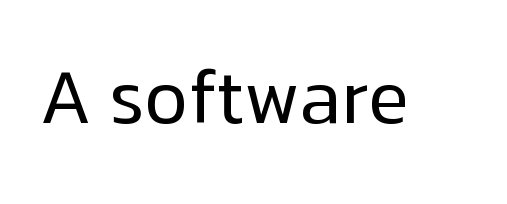
Here the designer chose a conventional face with non-uniform glyph widths. To sum up the face: it is a sans, with no serifs. A bare baseline throughout the passage. In terms of posture, this sample is upright. Compared with a typical body face, this is equally light or lighter still. The rendering keeps characters at their native spacing.
